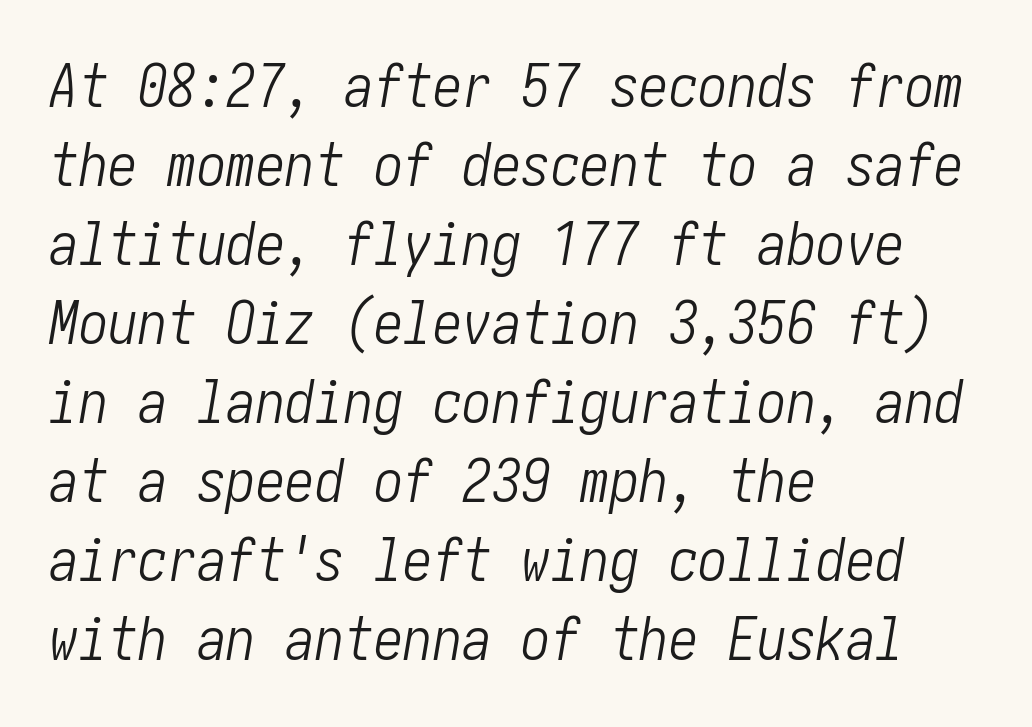
{"italic": "yes", "lean": "right", "slant_degrees": 10, "bold": "no", "weight": "light", "width": "condensed", "stroke_contrast": "low", "x_height": "medium", "underline": "no", "align": "left", "line_spacing": "normal", "line_spacing_ratio": 1.34, "letter_spacing": "normal", "letter_spacing_em": 0.0, "glyph_px": 59}
